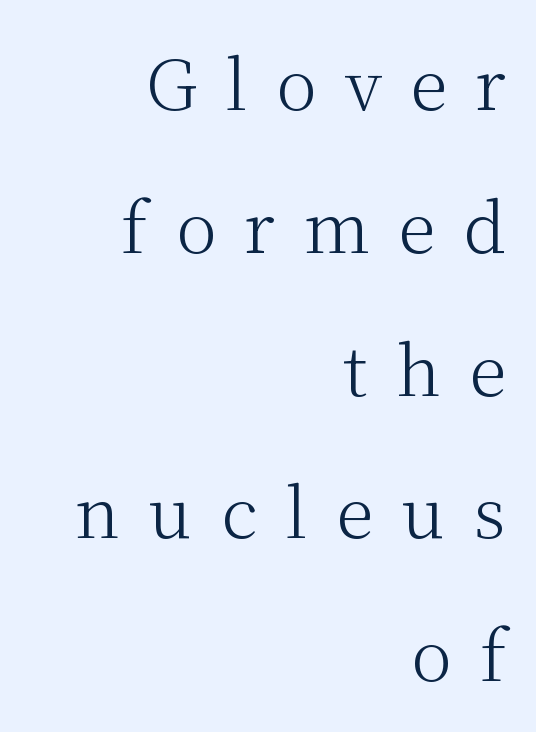
The image shows 69 px light serif type, upright; set right-aligned, loose line spacing (2.07x), unusually wide letter spacing (+0.41 em), not underlined; medium stroke contrast and a medium x-height.
